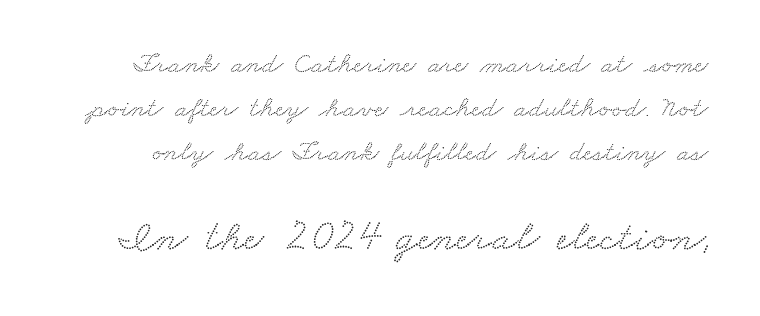
These two chunks differ in scale, with the bottom chunk taking the larger measure. Underline: absent. Do the characters align in a grid? No, the font is proportional. Nobody touched the tracking dial on this one.
